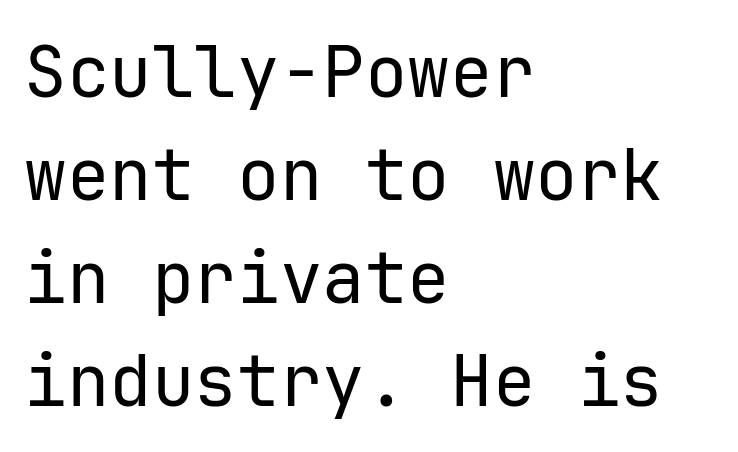
The image shows 71 px regular-weight sans-serif type, upright, monospaced; set left-aligned, normal line spacing (1.45x), normal letter spacing, not underlined; low stroke contrast and a medium x-height.
